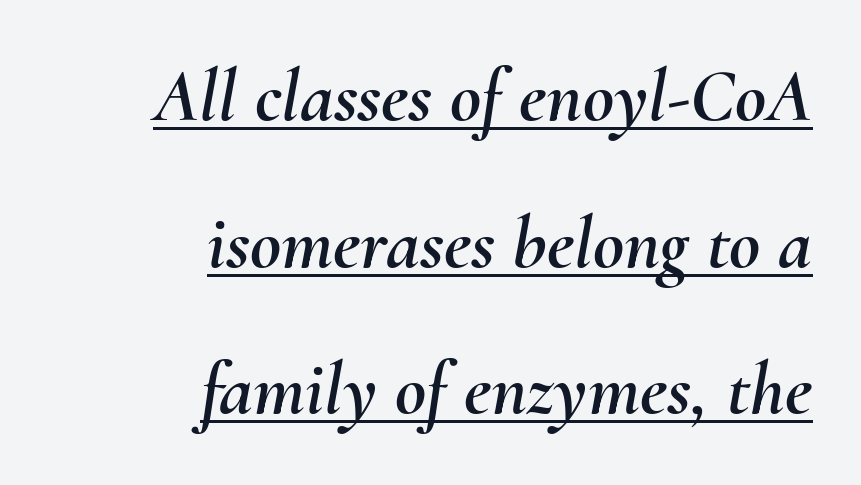
Q: Is the text italic (slanted)? A: Yes, it leans right by about 10 degrees.
Q: Is the text underlined? A: Yes.
Q: How is the paragraph aligned? A: Right-aligned.
Q: Is the spacing between letters normal or unusually wide? A: Normal.
Q: Is the spacing between lines tight, normal or loose? A: Loose.
Q: Width (condensed, normal, or wide)? A: Normal.
Q: Stroke contrast? A: Medium.
Q: x-height? A: Small.
Q: Monospaced? A: No.
